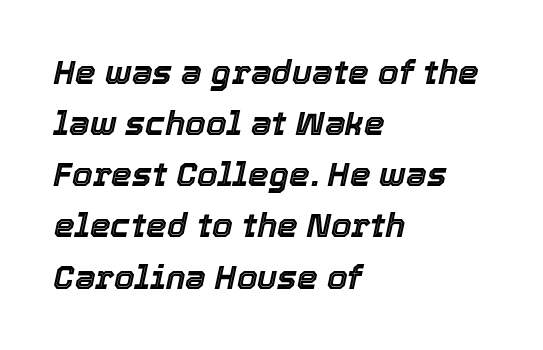
Looks like regular typesetting: each glyph gets only the width it needs. One glance says typical: line gaps are just what's usual. The rendering keeps characters at their native spacing. The rendering anchors every line to the left-hand side. In terms of posture, this sample is oblique.
